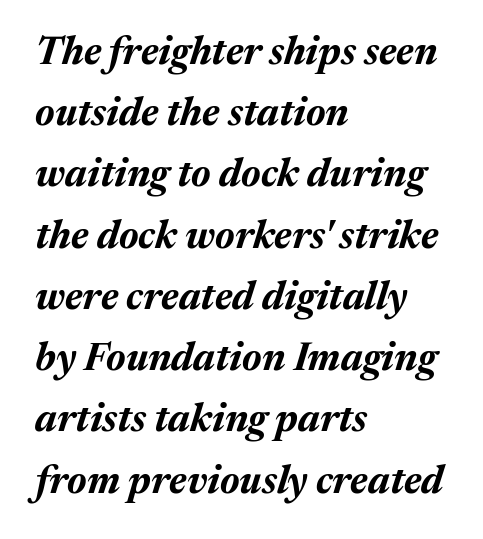
The image shows 39 px bold type, italic (leaning right); set left-aligned, normal line spacing (1.57x), normal letter spacing, not underlined; medium stroke contrast and a medium x-height.
